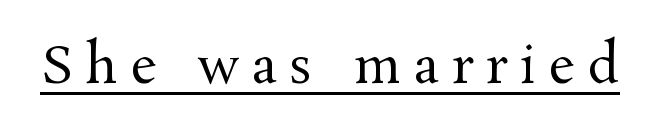
Q: Is the text bold? A: No.
Q: Is the text italic (slanted)? A: No, it is upright.
Q: Is the typeface a serif or a sans-serif typeface? A: Serif.
Q: Is the text underlined? A: Yes.
Q: Is the spacing between letters normal or unusually wide? A: Unusually wide.
Q: Width (condensed, normal, or wide)? A: Normal.
Q: Stroke contrast? A: Medium.
Q: x-height? A: Medium.
Q: Monospaced? A: No.
